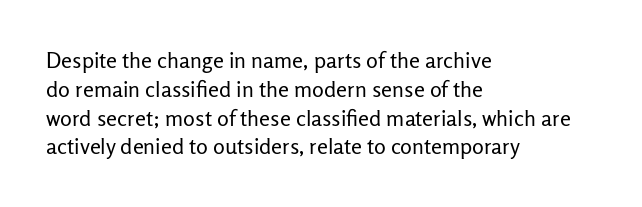
Q: Is the text bold? A: No.
Q: Is the text italic (slanted)? A: No, it is upright.
Q: Is the text underlined? A: No.
Q: How is the paragraph aligned? A: Left-aligned.
Q: Is the spacing between letters normal or unusually wide? A: Normal.
Q: Is the spacing between lines tight, normal or loose? A: Normal.
